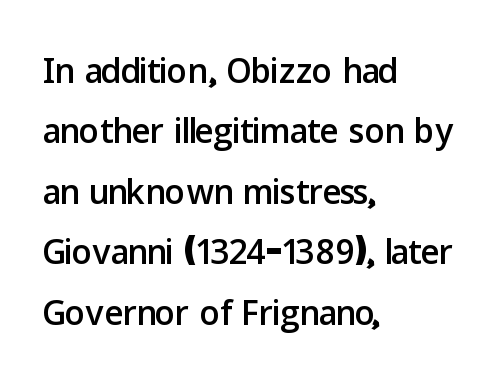
Q: Is the text italic (slanted)? A: No, it is upright.
Q: Is the typeface a serif or a sans-serif typeface? A: Sans-serif.
Q: Is the text underlined? A: No.
Q: How is the paragraph aligned? A: Left-aligned.
Q: Is the spacing between letters normal or unusually wide? A: Normal.
Q: Width (condensed, normal, or wide)? A: Normal.
Q: Stroke contrast? A: Low.
Q: x-height? A: Medium.
Q: Monospaced? A: No.
